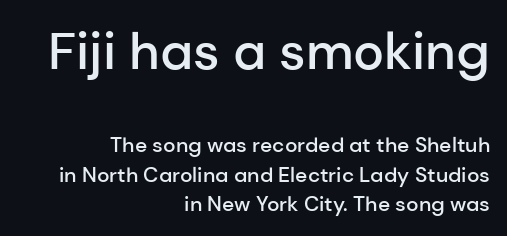
{"serif": "no", "italic": "no", "bold": "semi", "weight": "semibold", "width": "normal", "stroke_contrast": "low", "x_height": "medium", "monospaced": "no", "underline": "no", "align": "right", "line_spacing": "normal", "line_spacing_ratio": 1.4, "letter_spacing": "normal", "letter_spacing_em": 0.0, "larger_block": "first", "size_ratio": 2.48, "glyph_px": 52}
